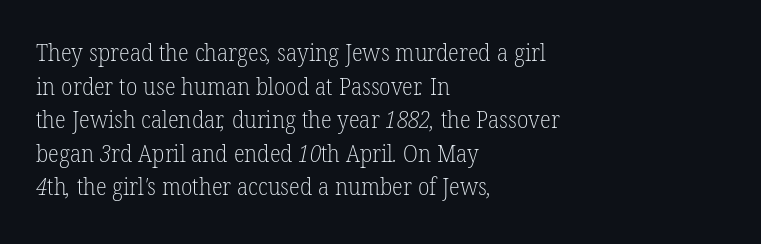
{"bold": "no", "underline": "no", "align": "left", "line_spacing": "normal", "line_spacing_ratio": 1.46, "letter_spacing": "normal", "letter_spacing_em": 0.0, "glyph_px": 23}
